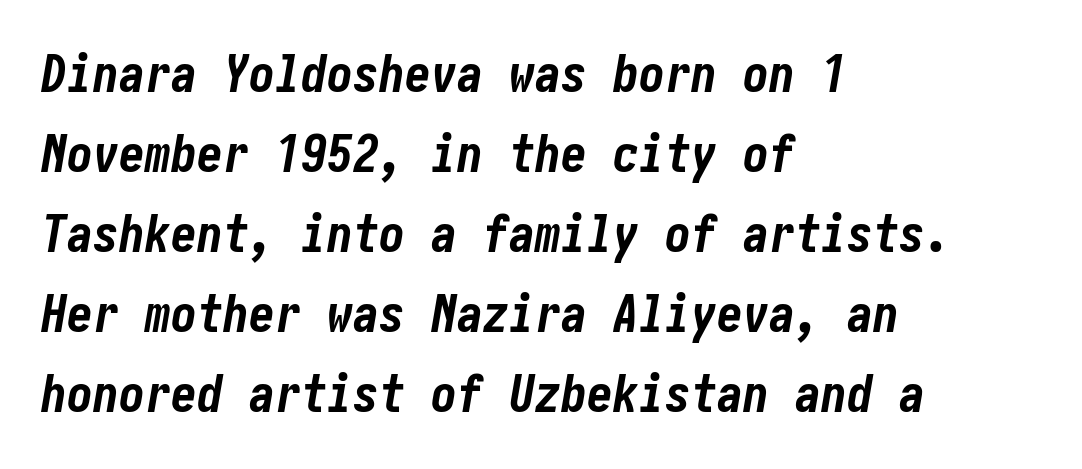
The image shows 52 px bold, condensed type, italic (leaning right); set left-aligned, normal line spacing (1.54x), normal letter spacing, not underlined; low stroke contrast and a medium x-height.
